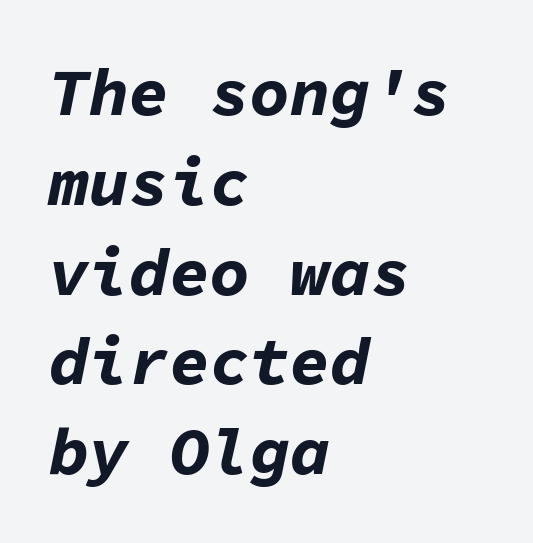
Rule under the text: the space is simply empty. Nothing unusual about the tracking: characters are spaced as the font intends. Typographic density is high because the face is bold. Each letter, wide or thin by design, is forced into the same width here.
